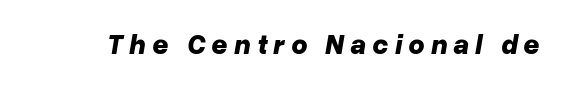
The image shows 28 px bold type, italic (leaning right); set unusually wide letter spacing (+0.22 em), not underlined; low stroke contrast and a medium x-height.
